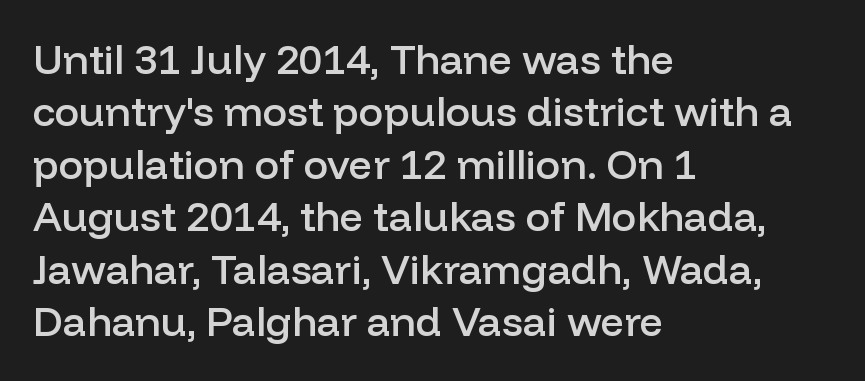
{"serif": "no", "italic": "no", "bold": "semi", "weight": "semibold", "width": "normal", "stroke_contrast": "low", "x_height": "medium", "monospaced": "no", "underline": "no", "align": "left", "line_spacing": "normal", "line_spacing_ratio": 1.28, "letter_spacing": "normal", "letter_spacing_em": 0.0, "glyph_px": 41}
